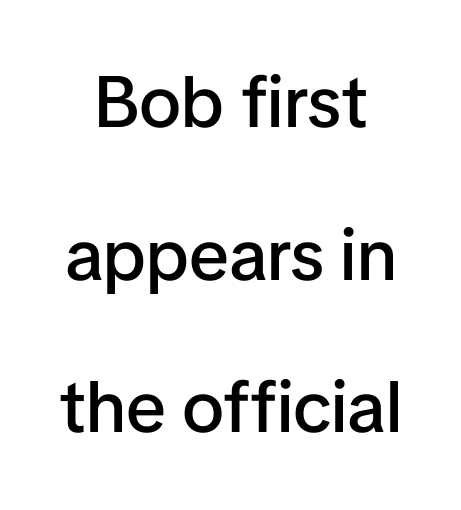
The image shows 72 px semibold sans-serif type, upright; set centered, loose line spacing (2.12x), normal letter spacing, not underlined; low stroke contrast and a medium x-height.
